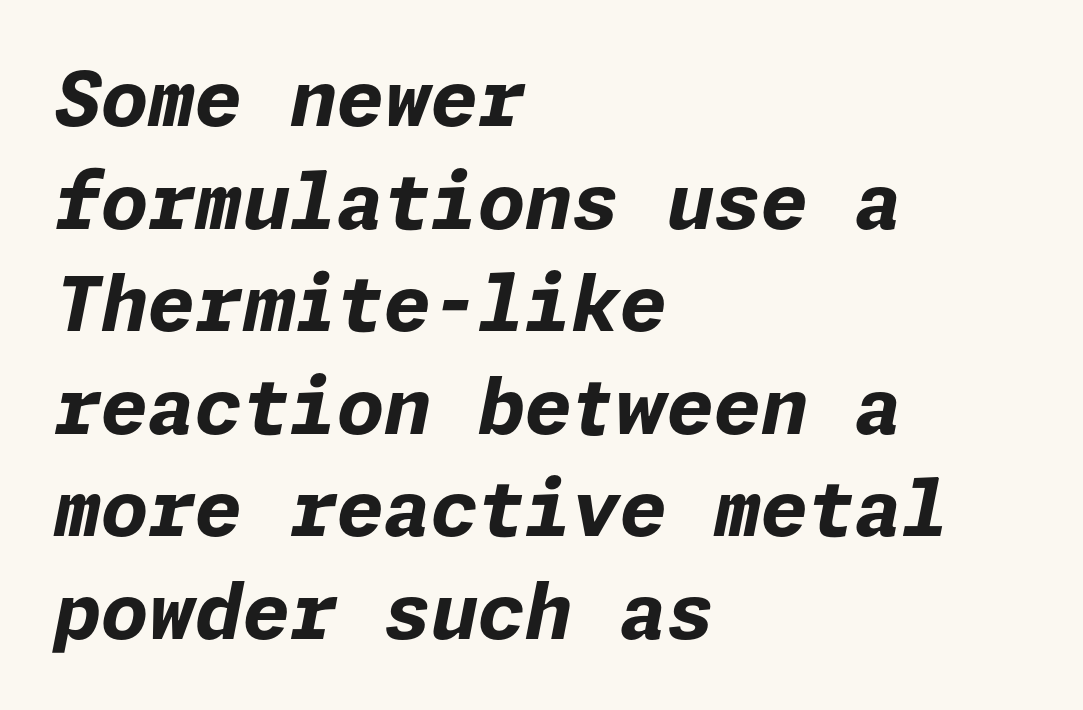
Q: Is the text bold? A: Yes.
Q: Is the text italic (slanted)? A: Yes, it leans right by about 11 degrees.
Q: Is the text underlined? A: No.
Q: How is the paragraph aligned? A: Left-aligned.
Q: Is the spacing between letters normal or unusually wide? A: Normal.
Q: Is the spacing between lines tight, normal or loose? A: Normal.
Q: Width (condensed, normal, or wide)? A: Normal.
Q: Stroke contrast? A: Low.
Q: x-height? A: Medium.
